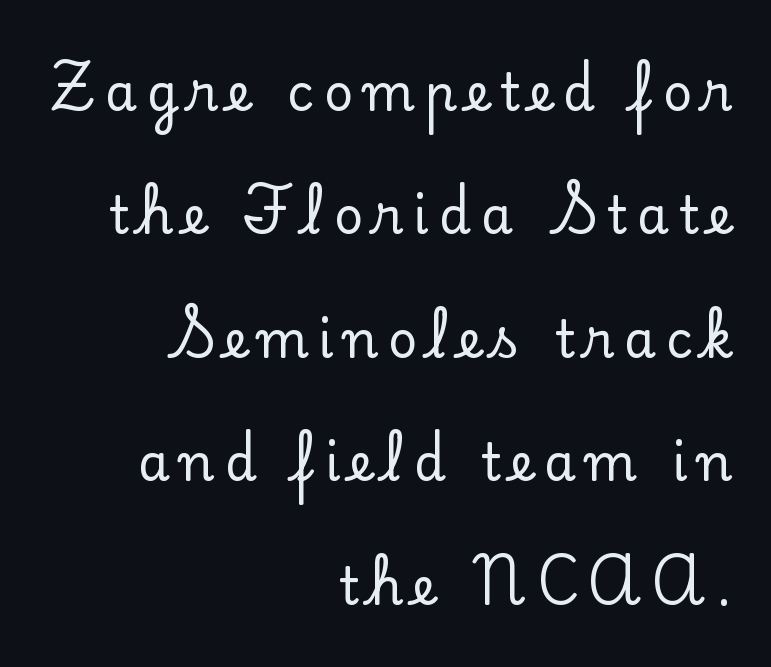
Q: Is the text italic (slanted)? A: No, it is upright.
Q: Is the typeface a serif or a sans-serif typeface? A: Serif.
Q: Is the text underlined? A: No.
Q: How is the paragraph aligned? A: Right-aligned.
Q: Is the spacing between letters normal or unusually wide? A: Unusually wide.
Q: Is the spacing between lines tight, normal or loose? A: Loose.
Q: Width (condensed, normal, or wide)? A: Normal.
Q: Stroke contrast? A: Low.
Q: x-height? A: Small.
Q: Monospaced? A: No.
